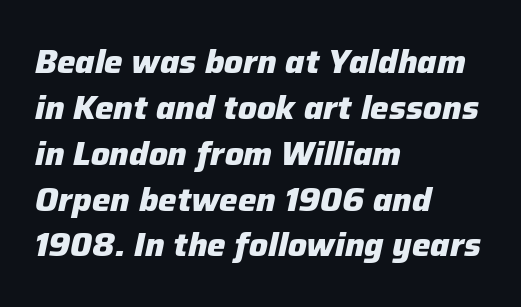
{"italic": "yes", "lean": "right", "slant_degrees": 12, "bold": "yes", "weight": "heavy", "width": "normal", "stroke_contrast": "low", "x_height": "medium", "monospaced": "no", "underline": "no", "align": "left", "line_spacing": "normal", "line_spacing_ratio": 1.39, "letter_spacing": "normal", "letter_spacing_em": 0.0, "glyph_px": 33}
